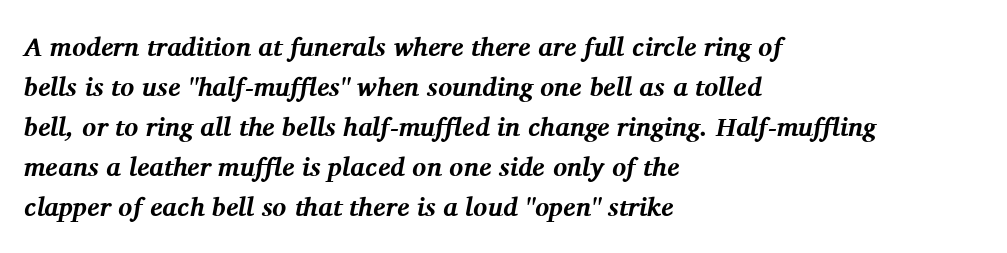
{"italic": "yes", "lean": "right", "slant_degrees": 11, "bold": "yes", "underline": "no", "align": "left", "line_spacing": "normal", "line_spacing_ratio": 1.54, "letter_spacing": "normal", "letter_spacing_em": 0.0, "glyph_px": 26}
